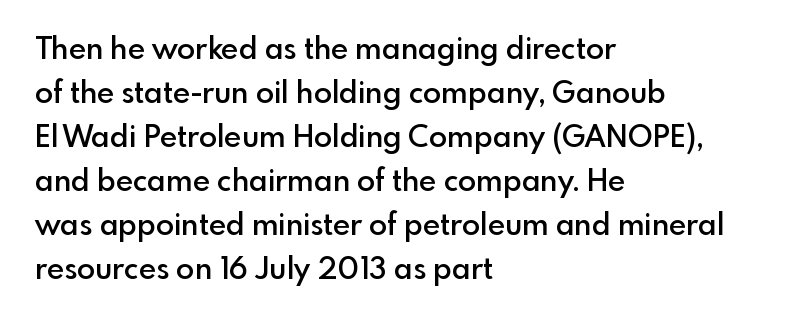
This sample has the flowing, uneven cadence of proportional lettering. Do the letters lean? They stand straight. Just letters on the line, the space beneath them empty. The rendering uses a moderate line-height, typical for paragraphs. The horizontal fit of the characters is conventional and even. Alignment: flush left.
